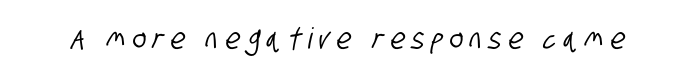
The image shows 29 px condensed sans-serif type; set unusually wide letter spacing (+0.24 em), not underlined; low stroke contrast and a large x-height.
